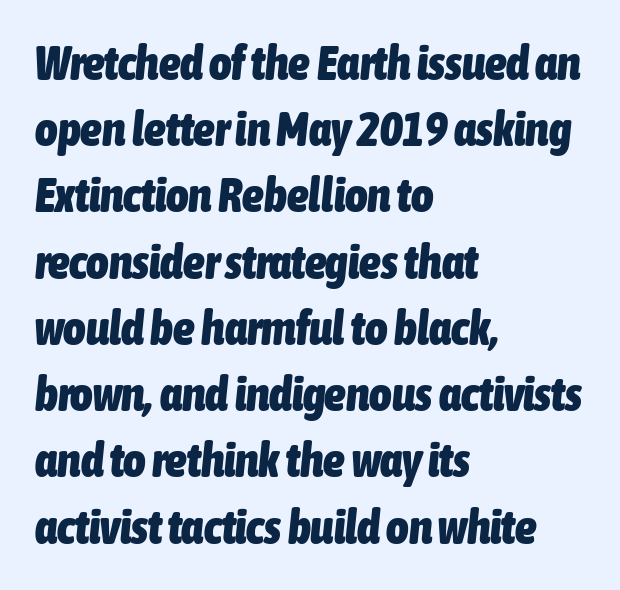
Q: Is the text bold? A: Yes.
Q: Is the text italic (slanted)? A: Yes, it leans right by about 6 degrees.
Q: Is the text underlined? A: No.
Q: How is the paragraph aligned? A: Left-aligned.
Q: Is the spacing between letters normal or unusually wide? A: Normal.
Q: Is the spacing between lines tight, normal or loose? A: Normal.
Q: Width (condensed, normal, or wide)? A: Condensed.
Q: Stroke contrast? A: Low.
Q: x-height? A: Medium.
Q: Monospaced? A: No.
